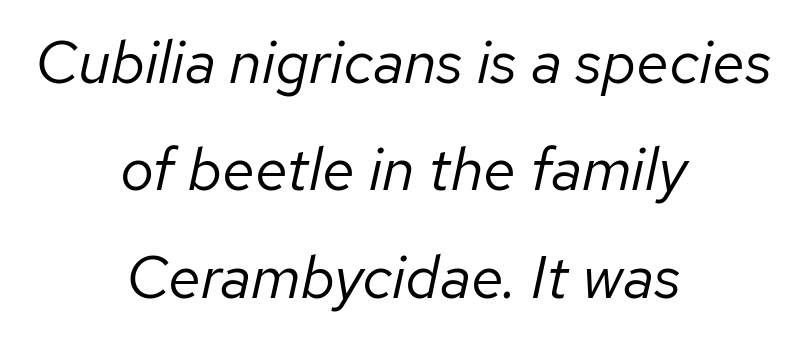
Q: Is the text bold? A: No.
Q: Is the text italic (slanted)? A: Yes, it leans right by about 12 degrees.
Q: Is the text underlined? A: No.
Q: How is the paragraph aligned? A: Centered.
Q: Is the spacing between letters normal or unusually wide? A: Normal.
Q: Width (condensed, normal, or wide)? A: Normal.
Q: Stroke contrast? A: Low.
Q: x-height? A: Medium.
Q: Monospaced? A: No.
